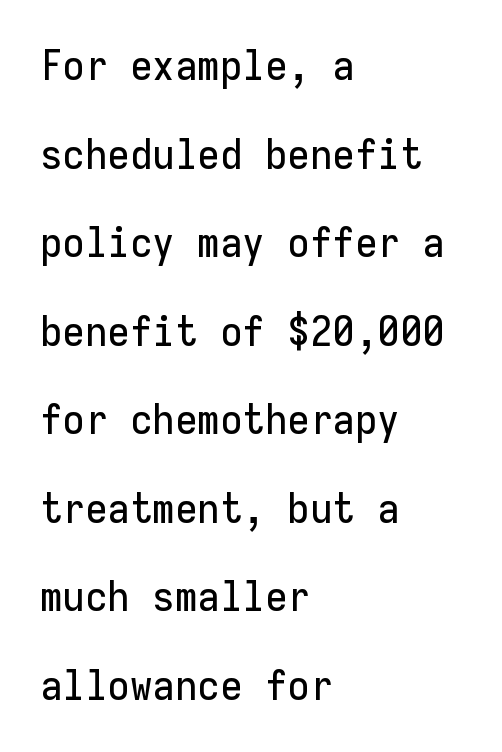
Q: Is the text italic (slanted)? A: No, it is upright.
Q: Is the typeface a serif or a sans-serif typeface? A: Sans-serif.
Q: Is the text underlined? A: No.
Q: How is the paragraph aligned? A: Left-aligned.
Q: Is the spacing between letters normal or unusually wide? A: Normal.
Q: Is the spacing between lines tight, normal or loose? A: Loose.
Q: Width (condensed, normal, or wide)? A: Normal.
Q: Stroke contrast? A: Low.
Q: x-height? A: Medium.
Q: Monospaced? A: Yes.
